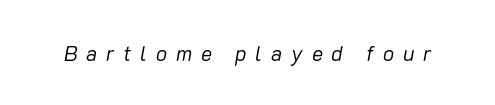
{"italic": "yes", "lean": "right", "slant_degrees": 10, "bold": "no", "underline": "no", "letter_spacing": "wide", "letter_spacing_em": 0.42, "glyph_px": 21}
